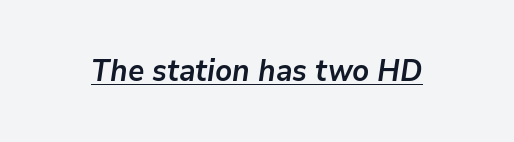
The image shows 30 px semibold type, italic (leaning right); set normal letter spacing, underlined; low stroke contrast and a medium x-height.
